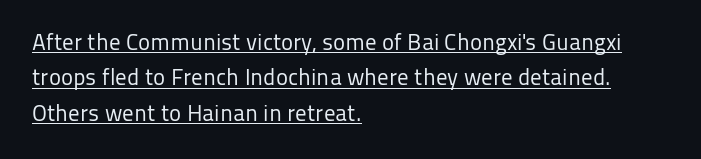
{"italic": "no", "bold": "no", "underline": "yes", "align": "left", "line_spacing": "normal", "line_spacing_ratio": 1.54, "letter_spacing": "normal", "letter_spacing_em": 0.0, "glyph_px": 23}
